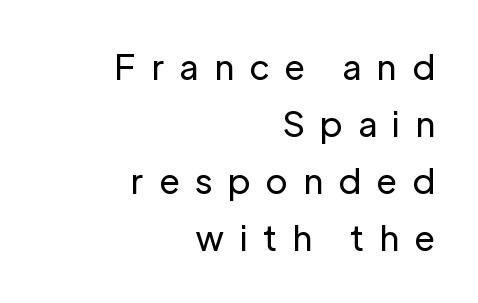
{"serif": "no", "italic": "no", "bold": "no", "weight": "regular", "width": "normal", "stroke_contrast": "low", "x_height": "medium", "monospaced": "no", "underline": "no", "align": "right", "line_spacing": "normal", "line_spacing_ratio": 1.68, "letter_spacing": "wide", "letter_spacing_em": 0.44, "glyph_px": 34}
